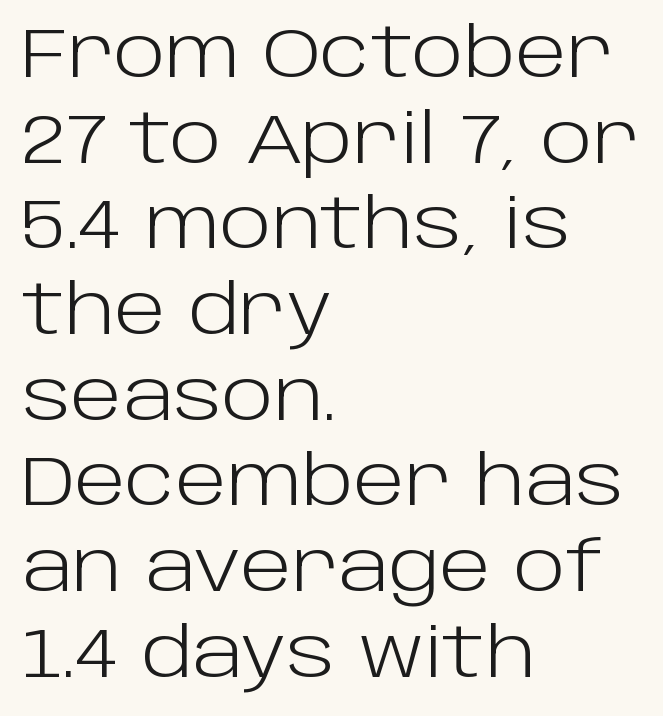
The image shows 68 px light sans-serif type, upright; set left-aligned, normal line spacing (1.26x), normal letter spacing, not underlined; low stroke contrast and a large x-height.
